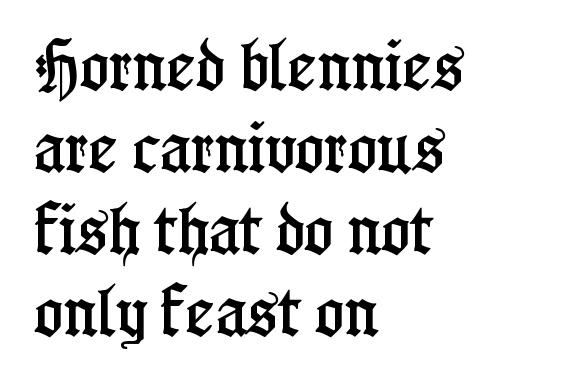
Tracking here is standard; glyphs follow each other at the usual distance. Old-style or modern, the face here clearly has serifs. Italic: no, the glyphs are upright roman. Line beginnings align vertically; line endings do not. How would I describe the line gaps? Plain and ordinary. A typesetter would call this proportional, since set widths differ per character.
